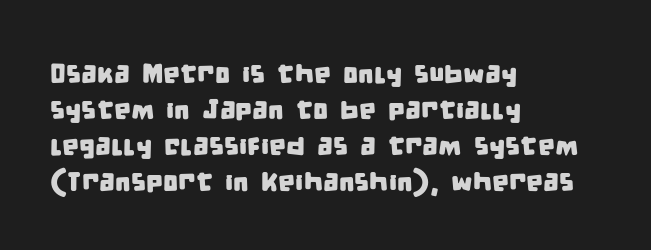
Nobody touched the tracking dial on this one. Which margin do the lines hug? The left one — the right edge is uneven. The passage shown is not underscored anywhere. Compared with typical paragraphs, the rows here are spaced about the same.
